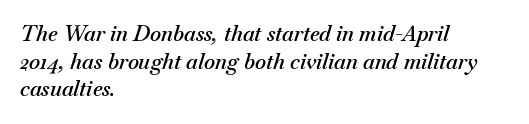
Words float on clear page, feet unadorned. Would a proofreader flag this as italicized? Yes. Inter-character spacing is left at the font's built-in metrics. Caption: semibold face, moderately heavy strokes. A student would call this left alignment; a typographer would say flush left, rag right. A normal amount of white space separates one row of letters from the next.
